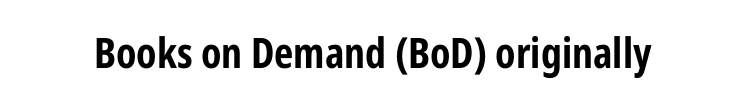
{"serif": "no", "italic": "no", "bold": "yes", "weight": "bold", "width": "condensed", "stroke_contrast": "low", "x_height": "medium", "monospaced": "no", "underline": "no", "letter_spacing": "normal", "letter_spacing_em": 0.0, "glyph_px": 42}
